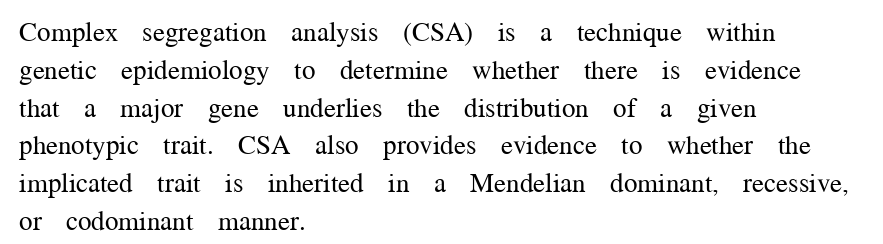
The image shows 27 px text type, upright; set left-aligned, normal line spacing (1.4x), normal letter spacing, not underlined.
